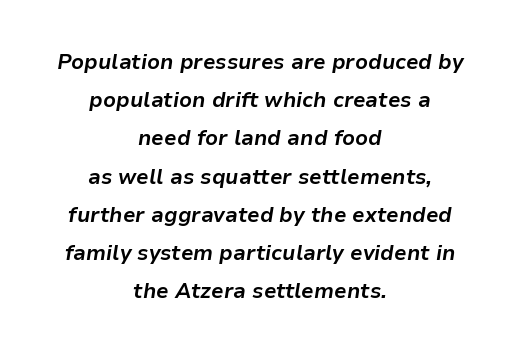
The image shows 21 px bold type, italic (leaning right); set centered, line spacing 1.82x, normal letter spacing, not underlined.
